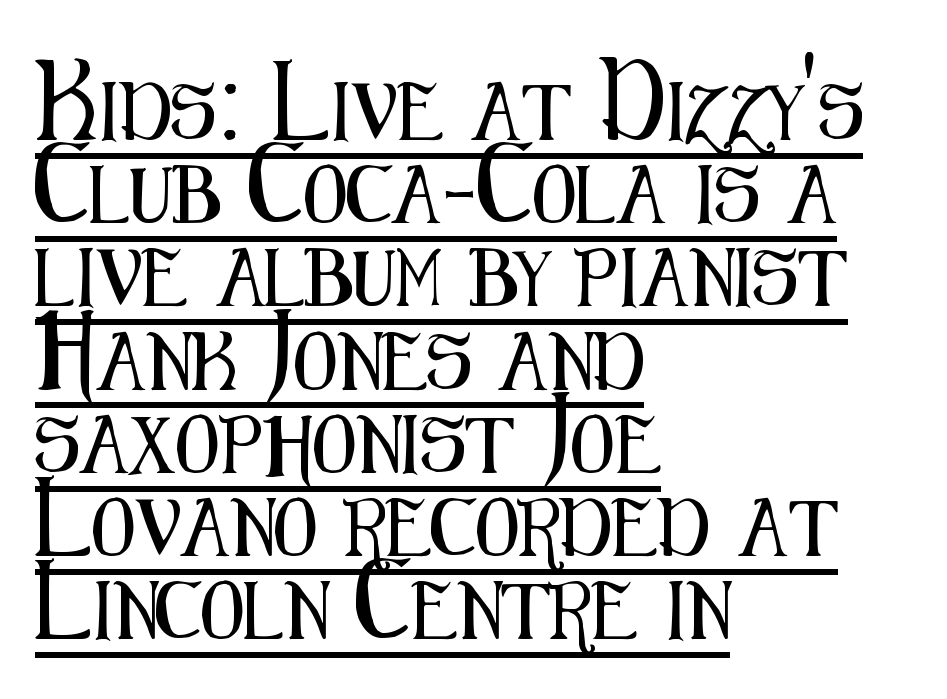
Q: Is the text italic (slanted)? A: No, it is upright.
Q: Is the text underlined? A: Yes.
Q: How is the paragraph aligned? A: Left-aligned.
Q: Is the spacing between letters normal or unusually wide? A: Normal.
Q: Is the spacing between lines tight, normal or loose? A: Normal.
Q: Width (condensed, normal, or wide)? A: Condensed.
Q: Stroke contrast? A: Medium.
Q: x-height? A: Medium.
Q: Monospaced? A: No.
